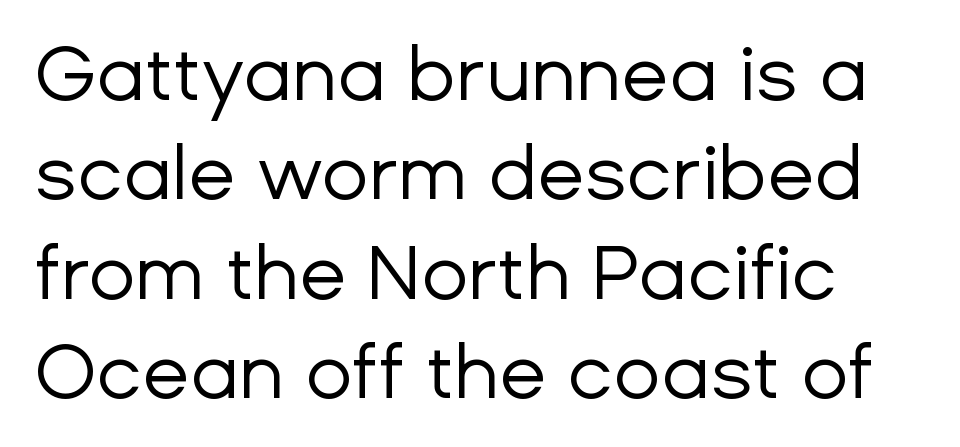
Q: Is the text bold? A: No.
Q: Is the text italic (slanted)? A: No, it is upright.
Q: Is the typeface a serif or a sans-serif typeface? A: Sans-serif.
Q: Is the text underlined? A: No.
Q: Is the spacing between letters normal or unusually wide? A: Normal.
Q: Is the spacing between lines tight, normal or loose? A: Normal.
Q: Width (condensed, normal, or wide)? A: Normal.
Q: Stroke contrast? A: Low.
Q: x-height? A: Medium.
Q: Monospaced? A: No.
